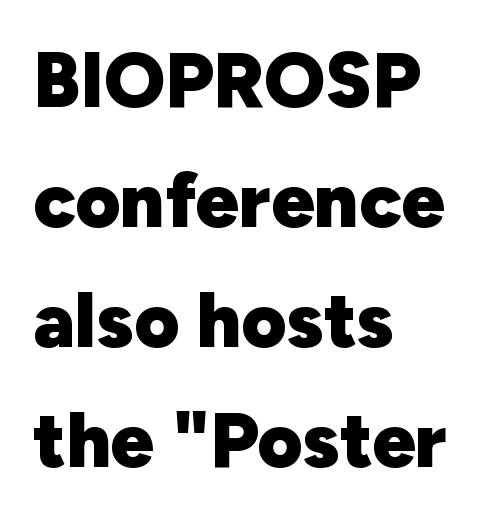
{"serif": "no", "italic": "no", "bold": "yes", "weight": "heavy", "width": "normal", "stroke_contrast": "low", "x_height": "medium", "monospaced": "no", "underline": "no", "align": "left", "line_spacing": "normal", "line_spacing_ratio": 1.56, "letter_spacing": "normal", "letter_spacing_em": 0.0, "glyph_px": 77}
